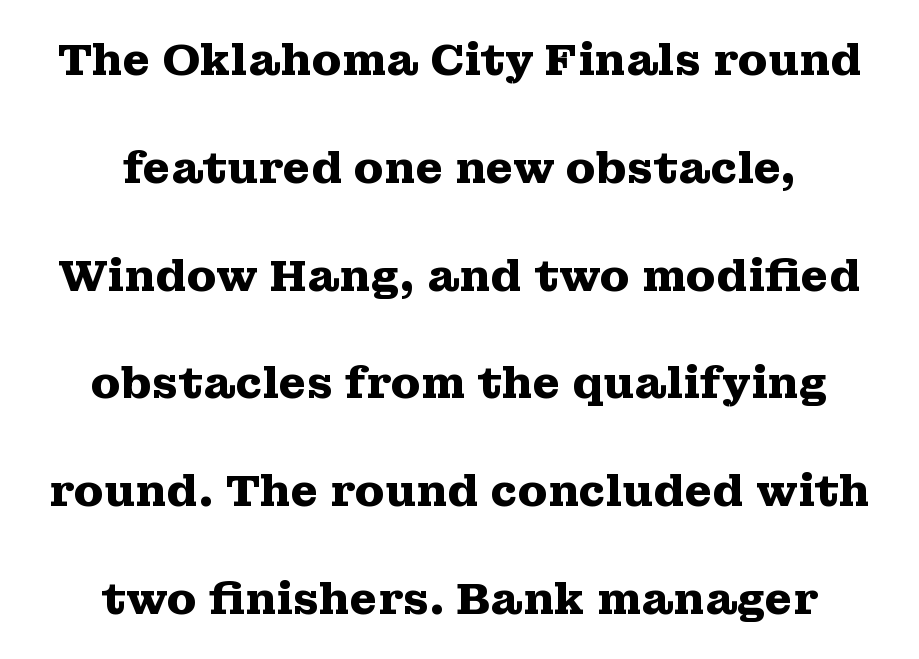
The image shows 44 px heavy, wide serif type, upright; set centered, loose line spacing (2.45x), normal letter spacing, not underlined; medium stroke contrast and a medium x-height.
